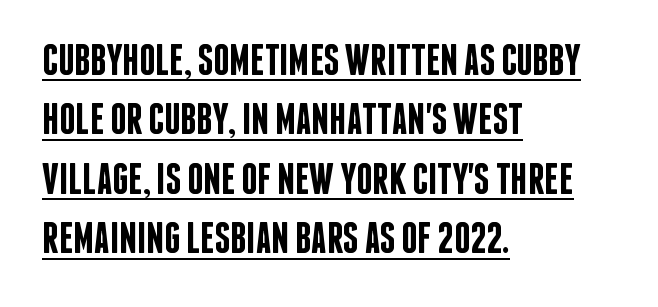
Q: Is the text bold? A: Semi-bold.
Q: Is the text italic (slanted)? A: No, it is upright.
Q: Is the typeface a serif or a sans-serif typeface? A: Sans-serif.
Q: Is the text underlined? A: Yes.
Q: How is the paragraph aligned? A: Left-aligned.
Q: Is the spacing between letters normal or unusually wide? A: Normal.
Q: Is the spacing between lines tight, normal or loose? A: Normal.
Q: Width (condensed, normal, or wide)? A: Condensed.
Q: Stroke contrast? A: Low.
Q: x-height? A: Large.
Q: Monospaced? A: No.
